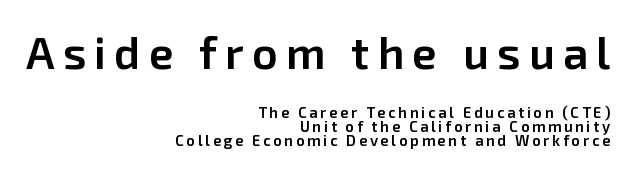
Check the space under the baseline: it is left empty. The font is running at a semibold setting, under full bold. The face used here appears at its bigger size in the upper chunk. The text was rendered using a sans face with plain stroke endings.
